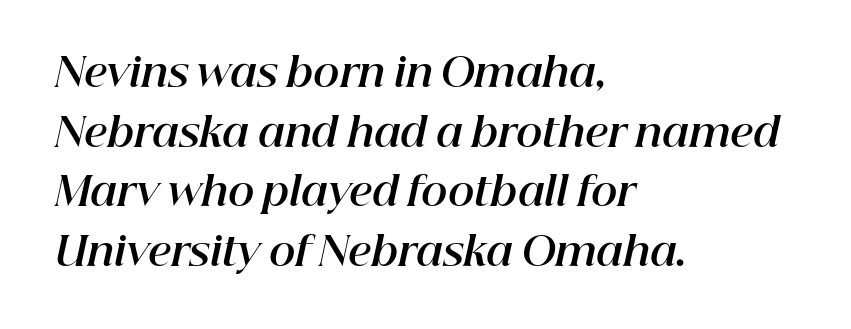
Q: Is the text bold? A: Yes.
Q: Is the text italic (slanted)? A: Yes, it leans right by about 12 degrees.
Q: Is the text underlined? A: No.
Q: How is the paragraph aligned? A: Left-aligned.
Q: Is the spacing between letters normal or unusually wide? A: Normal.
Q: Is the spacing between lines tight, normal or loose? A: Normal.
Q: Width (condensed, normal, or wide)? A: Normal.
Q: Stroke contrast? A: High.
Q: x-height? A: Medium.
Q: Monospaced? A: No.
